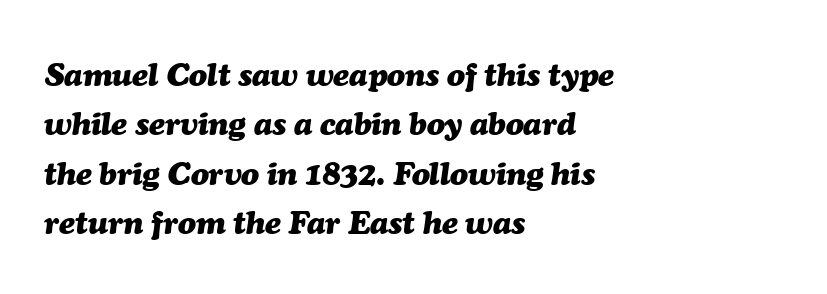
The image shows 33 px heavy type, italic (leaning right); set left-aligned, normal line spacing (1.5x), normal letter spacing, not underlined; medium stroke contrast and a medium x-height.
